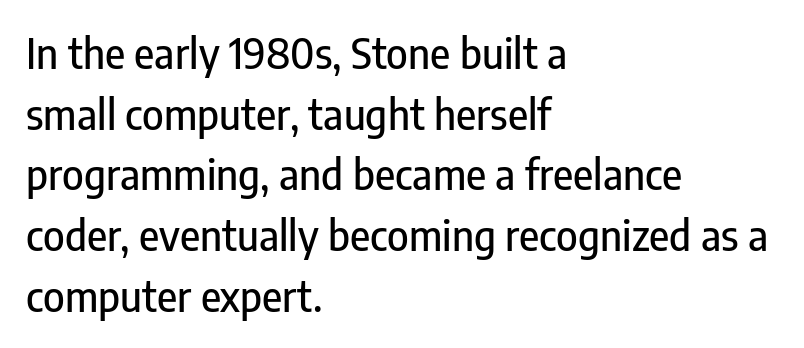
{"serif": "no", "italic": "no", "width": "condensed", "stroke_contrast": "low", "x_height": "medium", "monospaced": "no", "underline": "no", "align": "left", "line_spacing": "normal", "line_spacing_ratio": 1.48, "letter_spacing": "normal", "letter_spacing_em": 0.0, "glyph_px": 41}
